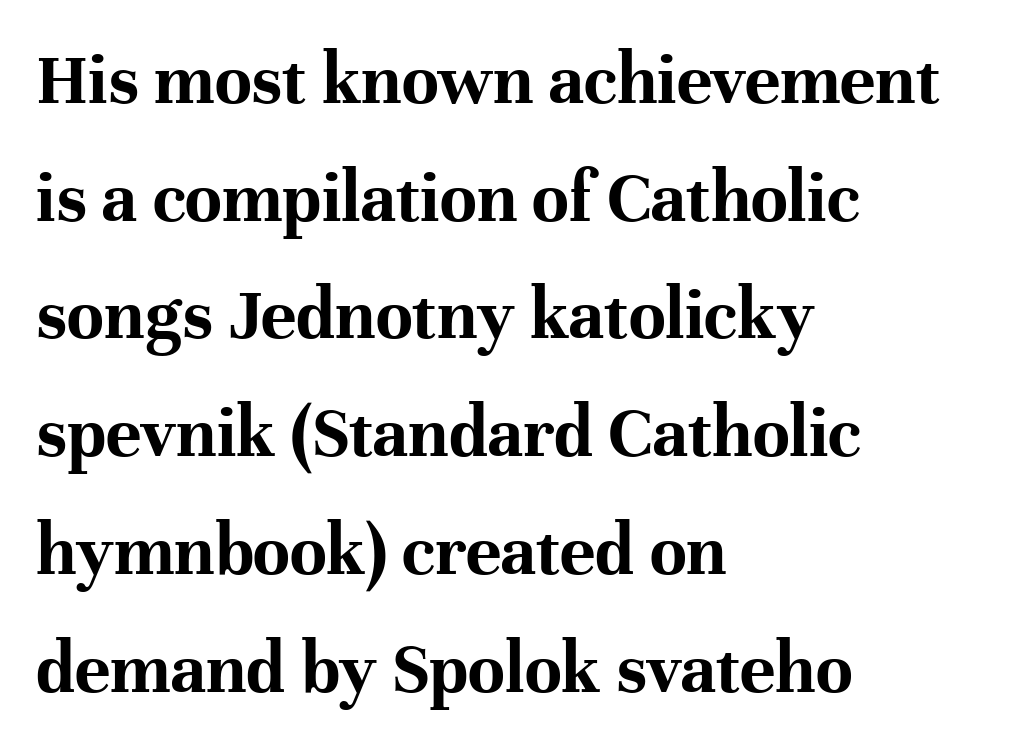
{"serif": "yes", "italic": "no", "bold": "yes", "weight": "bold", "width": "normal", "stroke_contrast": "high", "x_height": "medium", "monospaced": "no", "underline": "no", "align": "left", "line_spacing": "normal", "line_spacing_ratio": 1.57, "letter_spacing": "normal", "letter_spacing_em": 0.0, "glyph_px": 75}
